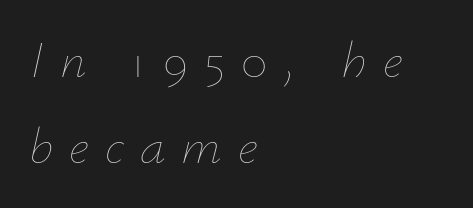
Q: Is the text bold? A: No.
Q: Is the text italic (slanted)? A: Yes, it leans right by about 12 degrees.
Q: Is the text underlined? A: No.
Q: How is the paragraph aligned? A: Left-aligned.
Q: Is the spacing between letters normal or unusually wide? A: Unusually wide.
Q: Is the spacing between lines tight, normal or loose? A: Normal.
Q: Width (condensed, normal, or wide)? A: Normal.
Q: Stroke contrast? A: Low.
Q: x-height? A: Small.
Q: Monospaced? A: No.
